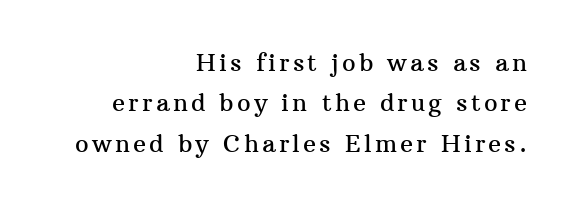
The image shows 24 px text type, upright; set right-aligned, normal line spacing (1.68x), not underlined.
